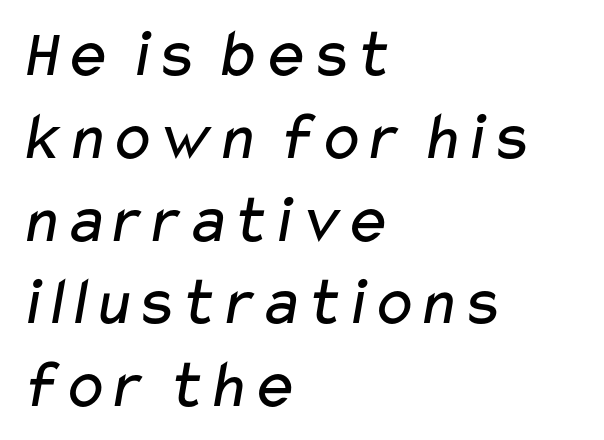
{"serif": "no", "bold": "no", "weight": "regular", "width": "wide", "stroke_contrast": "low", "x_height": "medium", "monospaced": "no", "underline": "no", "align": "left", "line_spacing_ratio": 1.2, "letter_spacing": "normal", "letter_spacing_em": 0.0, "glyph_px": 69}
